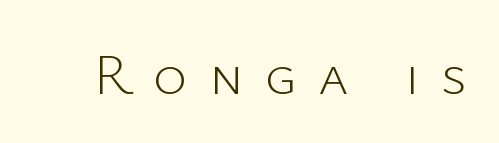
Is the letter spacing exaggerated? Yes — the characters are pushed far apart. Nope, no serifs anywhere on these letters. The passage shown is not underscored anywhere. Ordinary non-slanted type is in use. Each letter keeps its own natural width here, so spacing adapts to shape. No letter is thick-stroked: the sample isn't bold.
